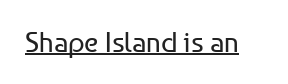
The rendering keeps characters at their native spacing. Is the stroke heavy? The answer is a plain regular-or-lighter. Ascenders rise straight up at ninety degrees. Honestly, the underline is the first thing you notice here.
